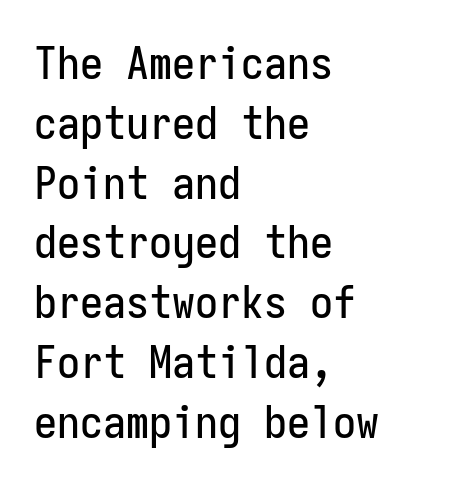
You could count columns in this text — the font is strictly monospaced. Descenders hang freely into open space. Is the block centered? No — it sits flush against the left margin. Line spacing here is normal. The line texture is even and compact thanks to regular tracking.
